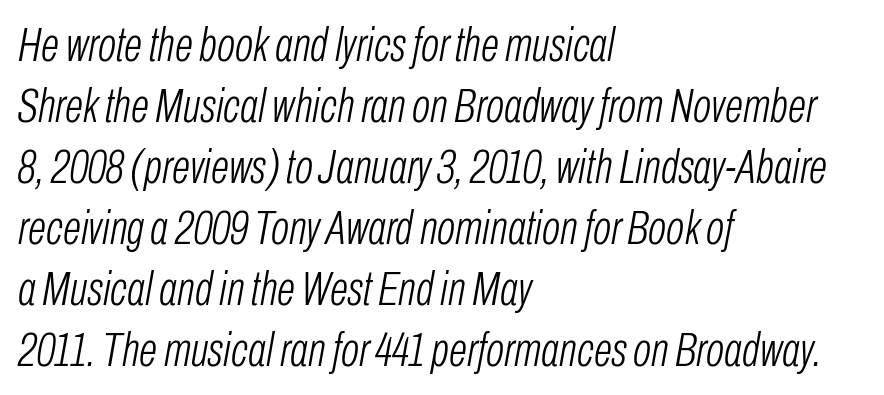
Q: Is the text bold? A: No.
Q: Is the text italic (slanted)? A: Yes, it leans right by about 10 degrees.
Q: Is the text underlined? A: No.
Q: How is the paragraph aligned? A: Left-aligned.
Q: Is the spacing between letters normal or unusually wide? A: Normal.
Q: Is the spacing between lines tight, normal or loose? A: Normal.
Q: Width (condensed, normal, or wide)? A: Condensed.
Q: Stroke contrast? A: Low.
Q: x-height? A: Medium.
Q: Monospaced? A: No.
